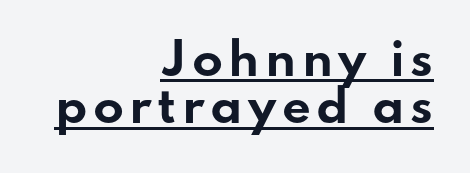
The image shows 45 px bold, wide sans-serif type, upright; set right-aligned, tight line spacing (1.05x), underlined; low stroke contrast and a small x-height.
